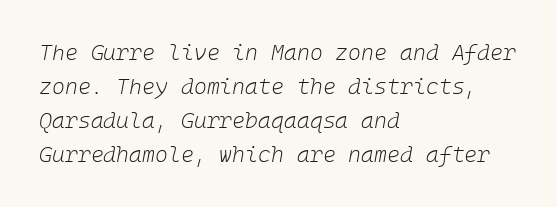
Spacing between characters is what you'd get straight out of the box. The vertical gap from one line to the next is medium. Posture: slanted. Leftover space on each line is placed entirely after the last word. Think standard paragraph weight, or any step lighter than that. The glyphs are unaccompanied by any horizontal stroke below them.
